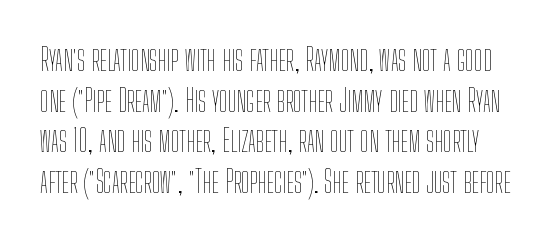
The image shows 31 px thin, condensed type, upright; set normal line spacing (1.31x), normal letter spacing, not underlined; low stroke contrast and a medium x-height.
